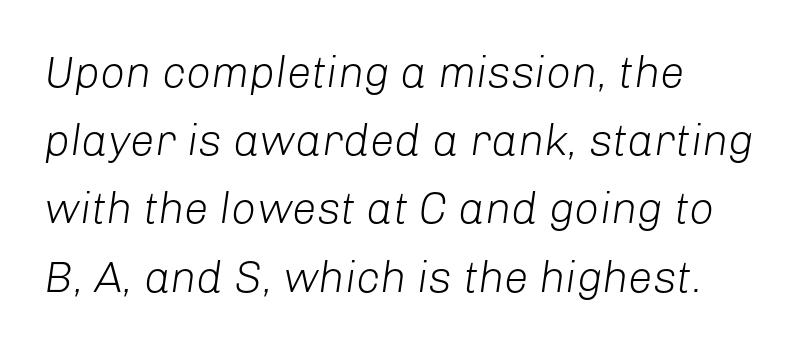
Q: Is the text bold? A: No.
Q: Is the text italic (slanted)? A: Yes, it leans right by about 8 degrees.
Q: Is the text underlined? A: No.
Q: How is the paragraph aligned? A: Left-aligned.
Q: Is the spacing between letters normal or unusually wide? A: Normal.
Q: Is the spacing between lines tight, normal or loose? A: Normal.
Q: Width (condensed, normal, or wide)? A: Normal.
Q: Stroke contrast? A: Low.
Q: x-height? A: Medium.
Q: Monospaced? A: No.
